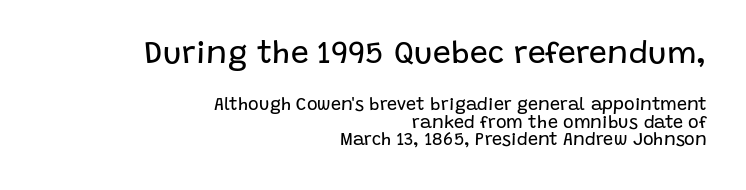
{"serif": "no", "italic": "no", "bold": "no", "weight": "regular", "width": "normal", "stroke_contrast": "low", "x_height": "large", "monospaced": "no", "underline": "no", "align": "right", "line_spacing": "tight", "line_spacing_ratio": 0.98, "letter_spacing": "normal", "letter_spacing_em": 0.0, "larger_block": "first", "size_ratio": 1.78, "glyph_px": 32}
